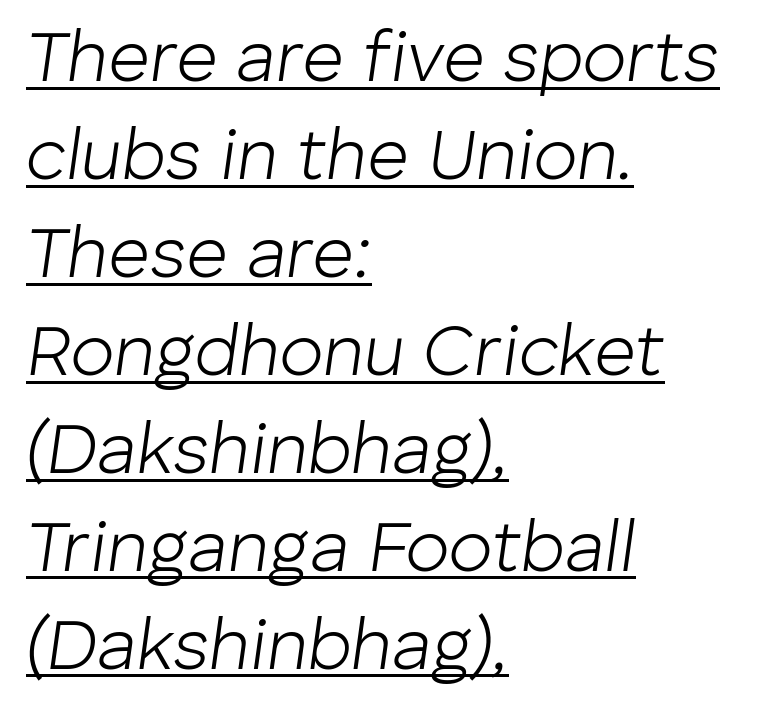
Q: Is the text bold? A: No.
Q: Is the text italic (slanted)? A: Yes, it leans right by about 8 degrees.
Q: Is the text underlined? A: Yes.
Q: How is the paragraph aligned? A: Left-aligned.
Q: Is the spacing between letters normal or unusually wide? A: Normal.
Q: Is the spacing between lines tight, normal or loose? A: Normal.
Q: Width (condensed, normal, or wide)? A: Normal.
Q: Stroke contrast? A: Low.
Q: x-height? A: Medium.
Q: Monospaced? A: No.
